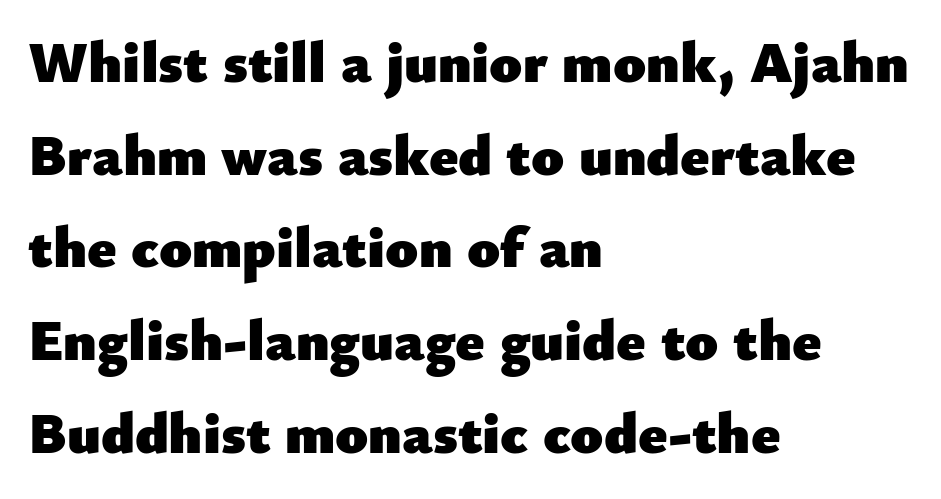
This rendering uses left alignment, leaving the right contour irregular. Each letter keeps its own natural width here, so spacing adapts to shape. Does the weight exceed regular? Yes, all the way to bold. Upright lettering throughout.
